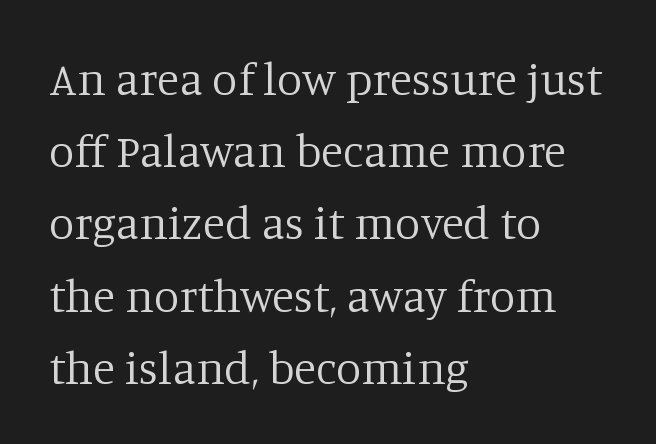
The image shows 46 px regular-weight serif type, upright; set left-aligned, normal line spacing (1.57x), normal letter spacing, not underlined; low stroke contrast and a large x-height.
